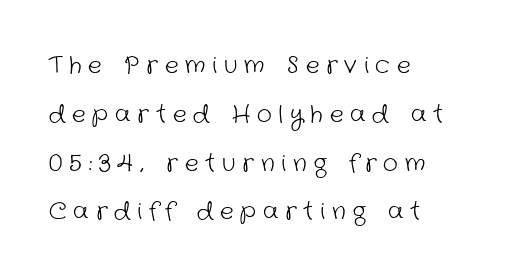
A light-to-regular cut is what we see here. Beneath every word, the page is bare. The lines are spread far apart with generous leading. The line texture is sparse and dotted thanks to wide tracking.
